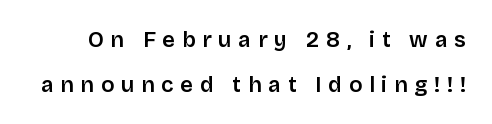
The image shows 22 px text type, upright; set loose line spacing (2.03x), unusually wide letter spacing (+0.31 em), not underlined.
